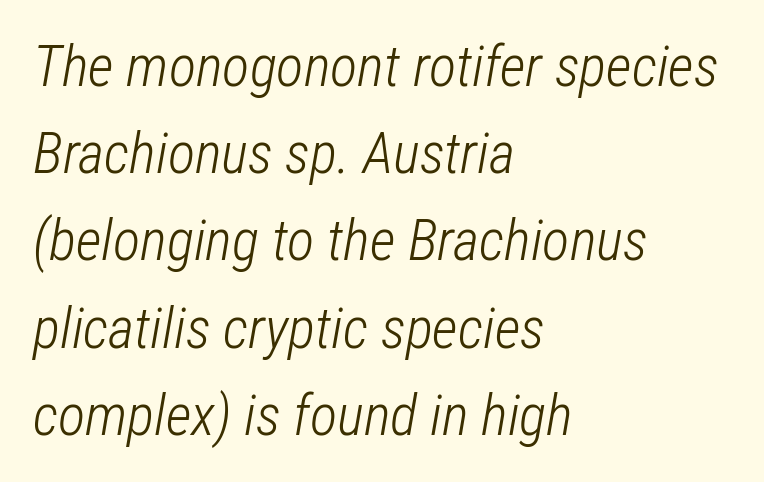
{"italic": "yes", "lean": "right", "slant_degrees": 12, "bold": "no", "weight": "light", "width": "condensed", "stroke_contrast": "low", "x_height": "medium", "monospaced": "no", "underline": "no", "align": "left", "line_spacing": "normal", "line_spacing_ratio": 1.53, "letter_spacing": "normal", "letter_spacing_em": 0.0, "glyph_px": 57}
